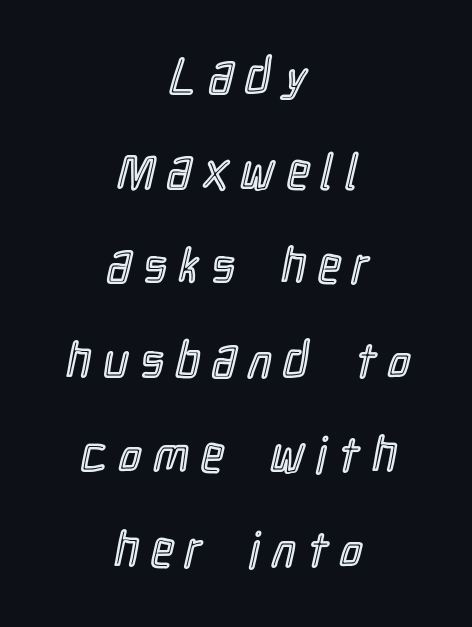
The image shows 49 px condensed type; set centered, loose line spacing (1.93x), unusually wide letter spacing (+0.26 em), not underlined; a medium x-height.
